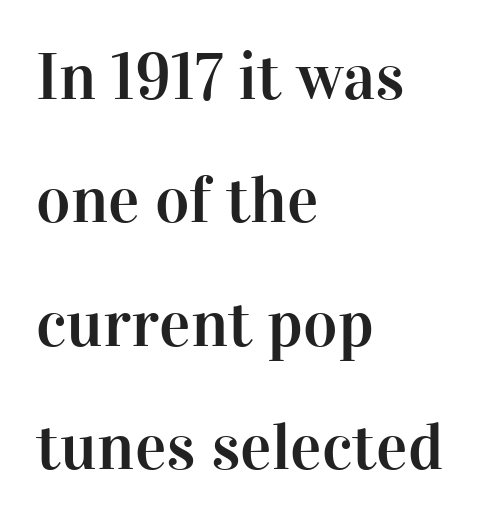
{"serif": "yes", "italic": "no", "width": "normal", "stroke_contrast": "high", "x_height": "medium", "monospaced": "no", "underline": "no", "align": "left", "line_spacing_ratio": 1.87, "letter_spacing": "normal", "letter_spacing_em": 0.0, "glyph_px": 66}
